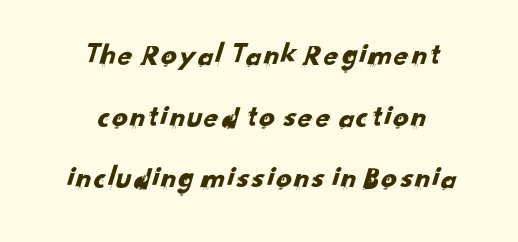
Q: Is the typeface a serif or a sans-serif typeface? A: Sans-serif.
Q: Is the text underlined? A: No.
Q: How is the paragraph aligned? A: Centered.
Q: Is the spacing between letters normal or unusually wide? A: Normal.
Q: Is the spacing between lines tight, normal or loose? A: Loose.
Q: Width (condensed, normal, or wide)? A: Normal.
Q: Stroke contrast? A: Low.
Q: x-height? A: Small.
Q: Monospaced? A: No.
